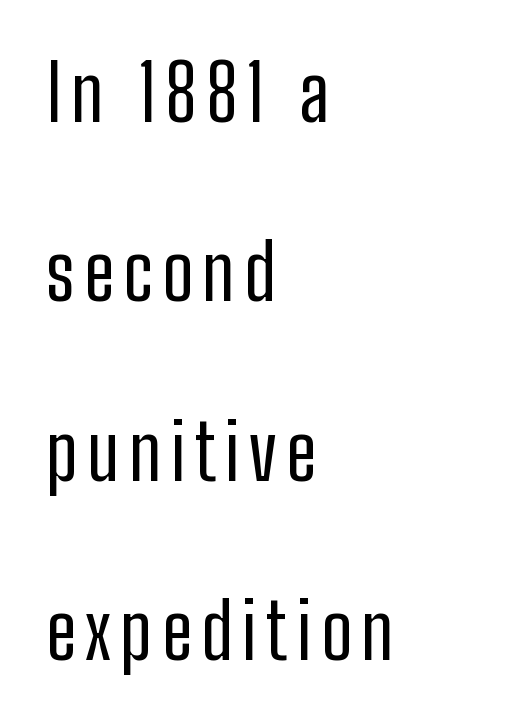
Weight: regular or lighter. What's the leading like? Stretched, with rows far apart. Is this a fixed-width face? No — the glyphs have proportional, varying widths. Characters remain perfectly vertical along every line. Lines of text with bare space underneath.
